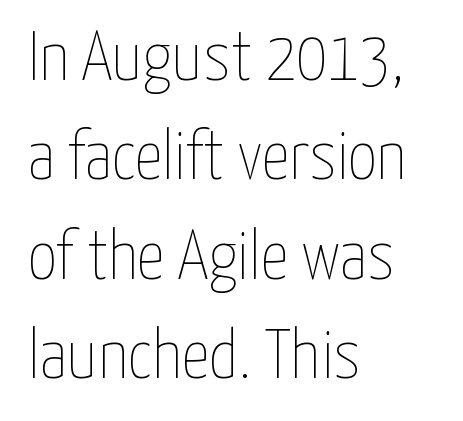
Q: Is the text bold? A: No.
Q: Is the text italic (slanted)? A: No, it is upright.
Q: Is the text underlined? A: No.
Q: How is the paragraph aligned? A: Left-aligned.
Q: Is the spacing between letters normal or unusually wide? A: Normal.
Q: Is the spacing between lines tight, normal or loose? A: Normal.
Q: Width (condensed, normal, or wide)? A: Condensed.
Q: Stroke contrast? A: Low.
Q: x-height? A: Medium.
Q: Monospaced? A: No.
